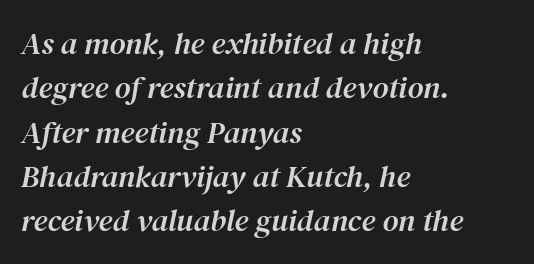
{"serif": "yes", "italic": "yes", "lean": "right", "slant_degrees": 12, "width": "normal", "stroke_contrast": "medium", "x_height": "medium", "monospaced": "no", "underline": "no", "align": "left", "line_spacing": "normal", "line_spacing_ratio": 1.43, "letter_spacing": "normal", "letter_spacing_em": 0.0, "glyph_px": 31}
